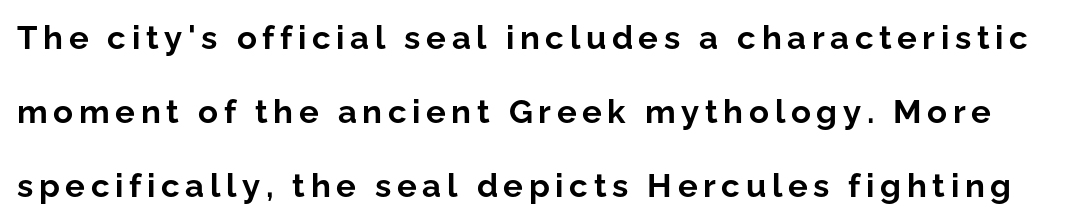
Q: Is the text bold? A: Yes.
Q: Is the text italic (slanted)? A: No, it is upright.
Q: Is the typeface a serif or a sans-serif typeface? A: Sans-serif.
Q: Is the text underlined? A: No.
Q: Is the spacing between lines tight, normal or loose? A: Loose.
Q: Width (condensed, normal, or wide)? A: Normal.
Q: Stroke contrast? A: Low.
Q: x-height? A: Medium.
Q: Monospaced? A: No.
